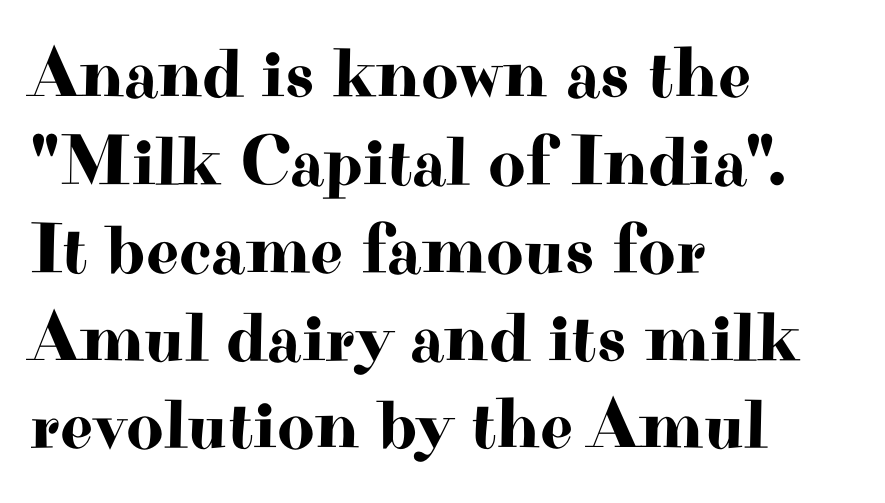
{"serif": "yes", "italic": "no", "width": "wide", "stroke_contrast": "high", "x_height": "small", "monospaced": "no", "underline": "no", "align": "left", "line_spacing_ratio": 1.22, "letter_spacing": "normal", "letter_spacing_em": 0.0, "glyph_px": 72}
